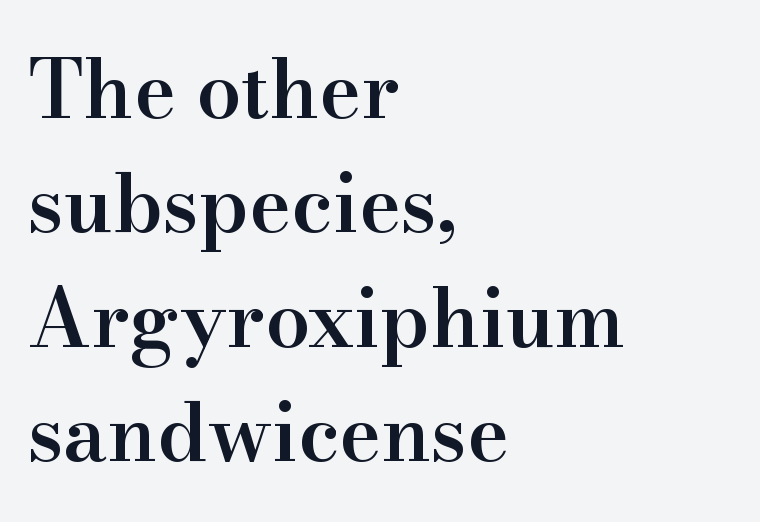
The image shows 80 px semibold serif type, upright; set left-aligned, normal line spacing (1.43x), normal letter spacing, not underlined; high stroke contrast and a small x-height.
